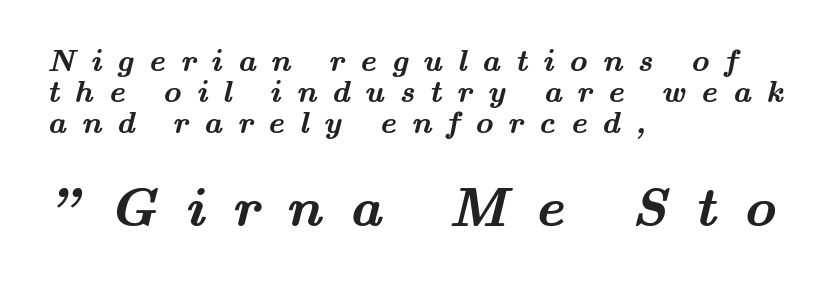
Q: Is the text bold? A: Yes.
Q: Is the typeface a serif or a sans-serif typeface? A: Serif.
Q: Is the text underlined? A: No.
Q: How is the paragraph aligned? A: Left-aligned.
Q: Is the spacing between letters normal or unusually wide? A: Unusually wide.
Q: Is the spacing between lines tight, normal or loose? A: Tight.
Q: Which block of text is set in a larger size, the first (top) or the second (bottom)? A: The second (bottom) one.
Q: Width (condensed, normal, or wide)? A: Wide.
Q: Stroke contrast? A: Medium.
Q: x-height? A: Small.
Q: Monospaced? A: No.
